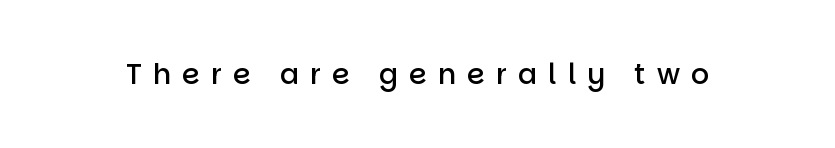
{"serif": "no", "italic": "no", "bold": "semi", "weight": "semibold", "width": "normal", "stroke_contrast": "low", "x_height": "large", "monospaced": "no", "underline": "no", "letter_spacing": "wide", "letter_spacing_em": 0.4, "glyph_px": 28}
